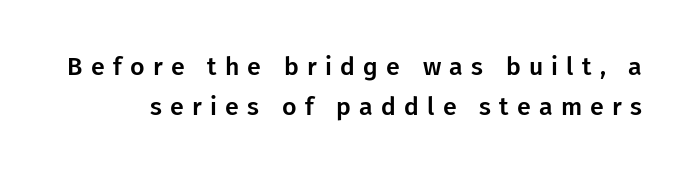
Q: Is the text italic (slanted)? A: No, it is upright.
Q: Is the text underlined? A: No.
Q: Is the spacing between letters normal or unusually wide? A: Unusually wide.
Q: Is the spacing between lines tight, normal or loose? A: Normal.
